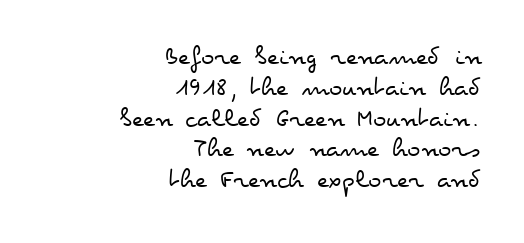
Q: Is the text bold? A: No.
Q: Is the text italic (slanted)? A: No, it is upright.
Q: Is the text underlined? A: No.
Q: How is the paragraph aligned? A: Right-aligned.
Q: Is the spacing between letters normal or unusually wide? A: Normal.
Q: Is the spacing between lines tight, normal or loose? A: Tight.
Q: Width (condensed, normal, or wide)? A: Wide.
Q: Stroke contrast? A: Low.
Q: x-height? A: Small.
Q: Monospaced? A: No.
